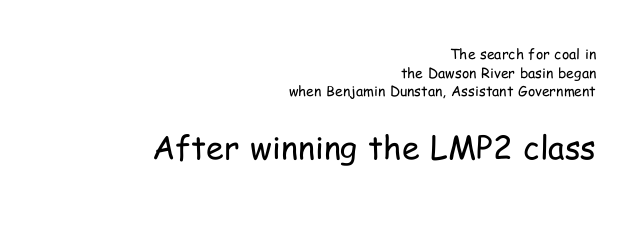
Weight: regular or lighter. The specimen omits any rule beneath the text block's lines. Casual observation: everything's shoved over to the right. Bigger letters appear in the bottom chunk; the top chunk is reduced. Students, note that the glyphs here touch the page at normal intervals. Look at the bottom of the vertical strokes: they stop flat, with no serifs.
